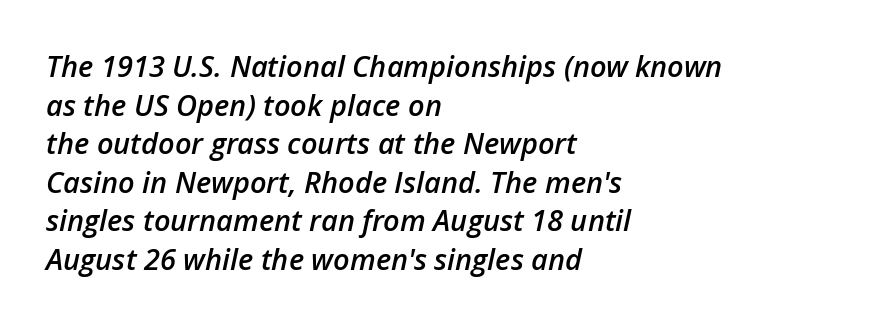
The image shows 29 px semibold type, italic (leaning right); set left-aligned, normal line spacing (1.33x), normal letter spacing, not underlined; low stroke contrast and a medium x-height.
